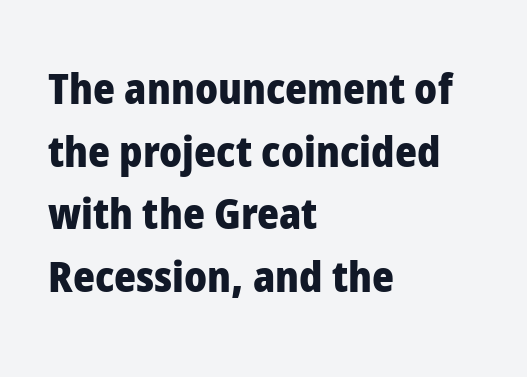
Is this a fixed-width face? No — the glyphs have proportional, varying widths. The leading is moderate, giving the passage an even texture. The designer went with a sans here, leaving each stem footless. Style check: upright. The line texture is even and compact thanks to regular tracking. Anything drawn beneath the words? Only blank space.
